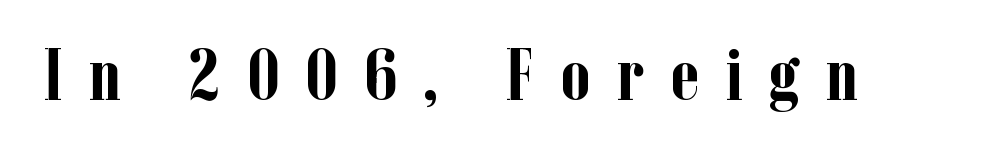
Q: Is the text bold? A: Yes.
Q: Is the text italic (slanted)? A: No, it is upright.
Q: Is the typeface a serif or a sans-serif typeface? A: Serif.
Q: Is the text underlined? A: No.
Q: Is the spacing between letters normal or unusually wide? A: Unusually wide.
Q: Width (condensed, normal, or wide)? A: Condensed.
Q: Stroke contrast? A: Low.
Q: x-height? A: Medium.
Q: Monospaced? A: No.
